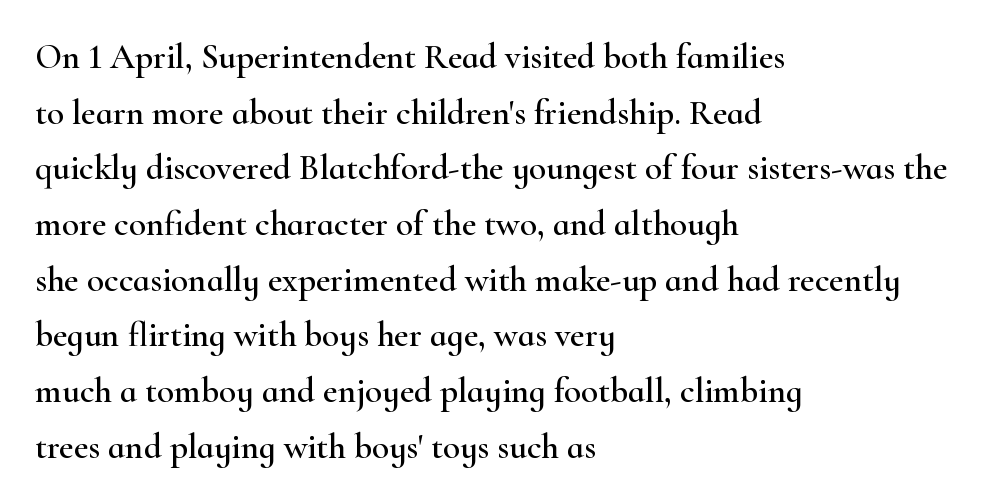
Q: Is the text italic (slanted)? A: No, it is upright.
Q: Is the typeface a serif or a sans-serif typeface? A: Serif.
Q: Is the text underlined? A: No.
Q: How is the paragraph aligned? A: Left-aligned.
Q: Is the spacing between letters normal or unusually wide? A: Normal.
Q: Is the spacing between lines tight, normal or loose? A: Normal.
Q: Width (condensed, normal, or wide)? A: Wide.
Q: Stroke contrast? A: High.
Q: x-height? A: Small.
Q: Monospaced? A: No.
